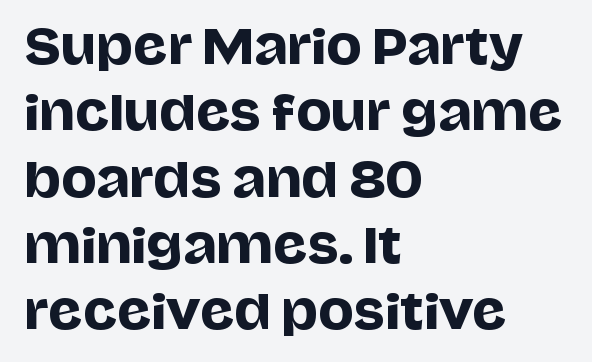
{"serif": "no", "italic": "no", "width": "normal", "stroke_contrast": "low", "x_height": "large", "monospaced": "no", "underline": "no", "align": "left", "line_spacing": "normal", "line_spacing_ratio": 1.41, "letter_spacing": "normal", "letter_spacing_em": 0.0, "glyph_px": 47}
